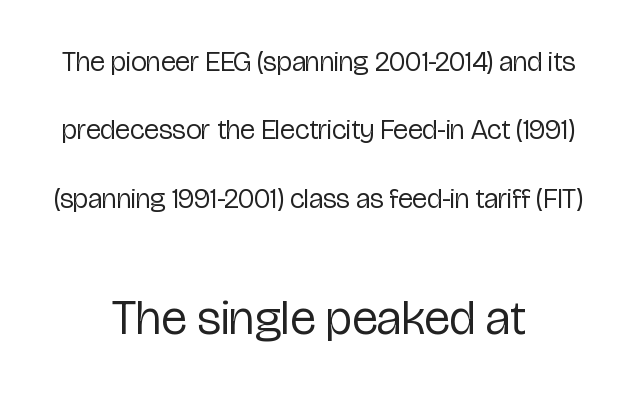
Q: Is the text bold? A: No.
Q: Is the text italic (slanted)? A: No, it is upright.
Q: Is the typeface a serif or a sans-serif typeface? A: Sans-serif.
Q: Is the text underlined? A: No.
Q: How is the paragraph aligned? A: Centered.
Q: Is the spacing between letters normal or unusually wide? A: Normal.
Q: Is the spacing between lines tight, normal or loose? A: Loose.
Q: Which block of text is set in a larger size, the first (top) or the second (bottom)? A: The second (bottom) one.
Q: Width (condensed, normal, or wide)? A: Condensed.
Q: Stroke contrast? A: Low.
Q: x-height? A: Medium.
Q: Monospaced? A: No.
